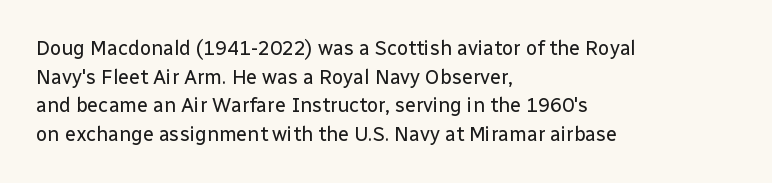
{"italic": "no", "bold": "no", "underline": "no", "align": "left", "line_spacing": "normal", "line_spacing_ratio": 1.43, "letter_spacing": "normal", "letter_spacing_em": 0.0, "glyph_px": 20}
